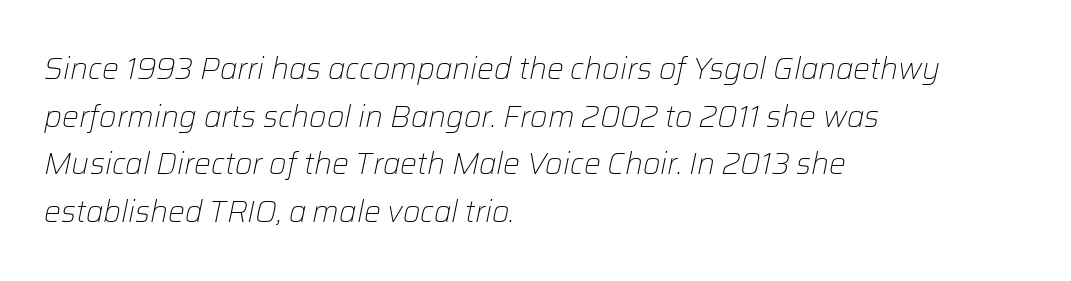
A bare baseline throughout the passage. Default kerning and tracking; the words read as compact shapes. The letters advance in unequal steps, a hallmark of proportional type. Tall strokes in this sample are angled rather than plumb. Stems and bowls with no extra thickness — not bold.
